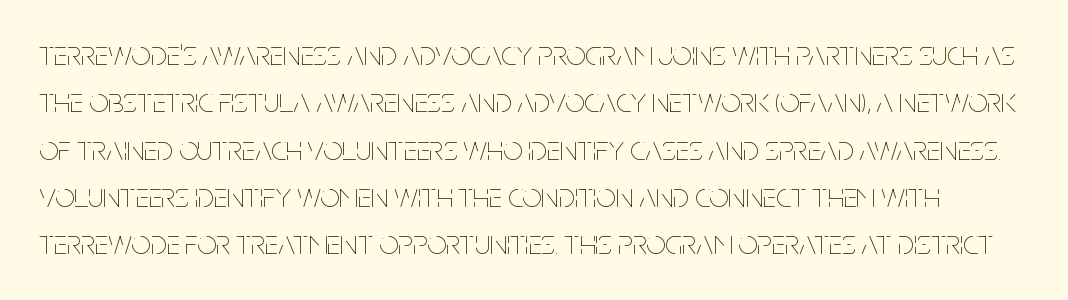
The image shows 34 px thin, condensed type, upright; set normal line spacing (1.39x), normal letter spacing, not underlined; low stroke contrast and a large x-height.
